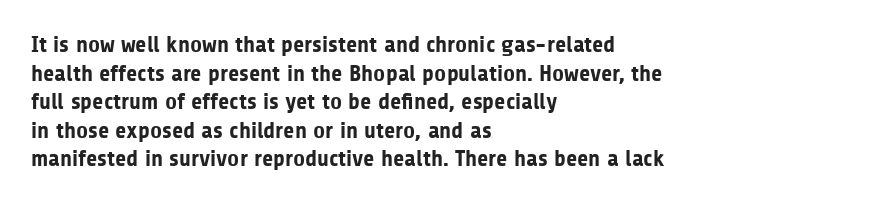
{"italic": "no", "bold": "yes", "underline": "no", "align": "left", "line_spacing_ratio": 1.24, "letter_spacing": "normal", "letter_spacing_em": 0.0, "glyph_px": 23}
